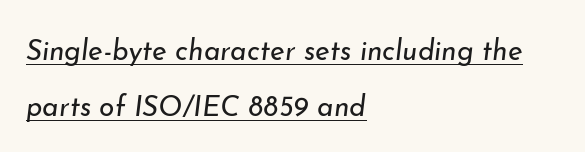
Q: Is the text bold? A: No.
Q: Is the text italic (slanted)? A: Yes, it leans right by about 7 degrees.
Q: Is the text underlined? A: Yes.
Q: How is the paragraph aligned? A: Left-aligned.
Q: Is the spacing between letters normal or unusually wide? A: Normal.
Q: Is the spacing between lines tight, normal or loose? A: Loose.
Q: Width (condensed, normal, or wide)? A: Normal.
Q: Stroke contrast? A: Low.
Q: x-height? A: Small.
Q: Monospaced? A: No.
